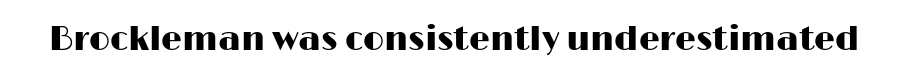
Q: Is the text italic (slanted)? A: No, it is upright.
Q: Is the typeface a serif or a sans-serif typeface? A: Sans-serif.
Q: Is the text underlined? A: No.
Q: Is the spacing between letters normal or unusually wide? A: Normal.
Q: Width (condensed, normal, or wide)? A: Wide.
Q: Stroke contrast? A: High.
Q: x-height? A: Medium.
Q: Monospaced? A: No.
